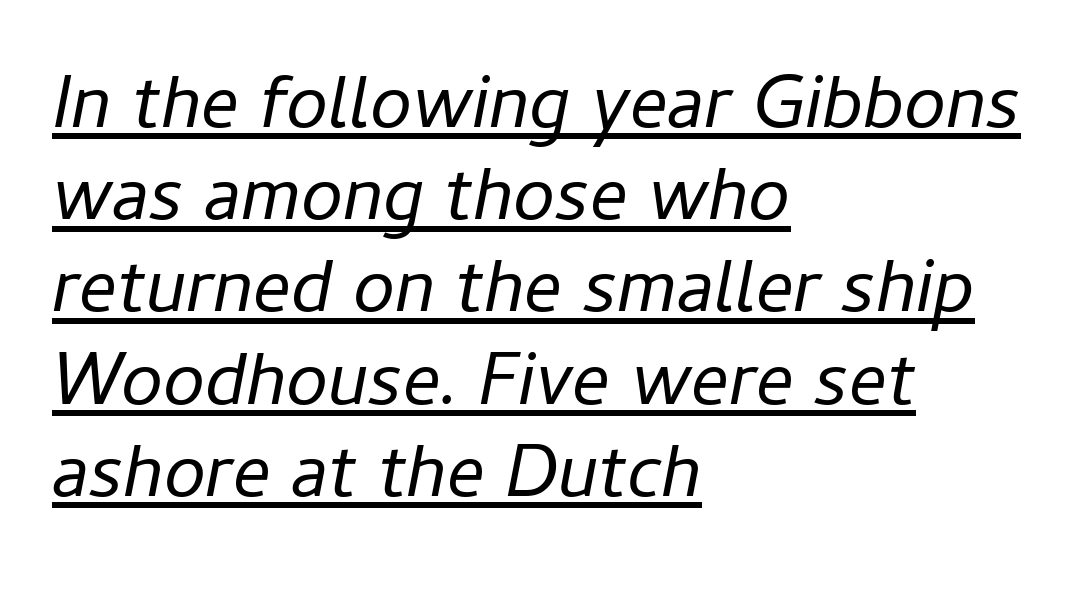
Varying glyph widths throughout — classic text-font behaviour. Rendered with sloped, italic letterforms. Inter-character spacing is left at the font's built-in metrics. Weight: not bold — regular or lighter. The passage is arranged the way most books set body copy — flush left.
